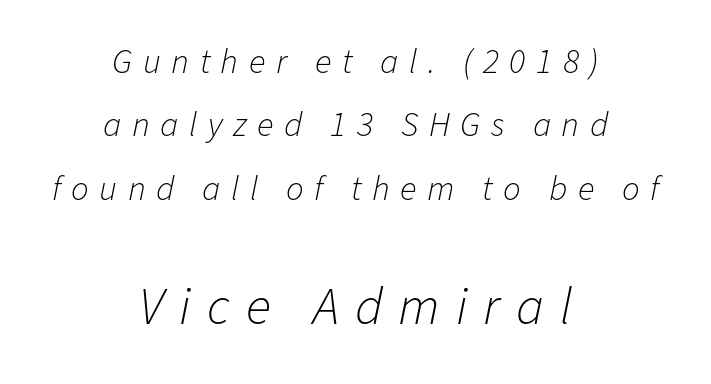
Q: Is the text bold? A: No.
Q: Is the text italic (slanted)? A: Yes, it leans right by about 11 degrees.
Q: Is the text underlined? A: No.
Q: How is the paragraph aligned? A: Centered.
Q: Is the spacing between letters normal or unusually wide? A: Unusually wide.
Q: Which block of text is set in a larger size, the first (top) or the second (bottom)? A: The second (bottom) one.
Q: Width (condensed, normal, or wide)? A: Normal.
Q: Stroke contrast? A: Low.
Q: x-height? A: Medium.
Q: Monospaced? A: No.
